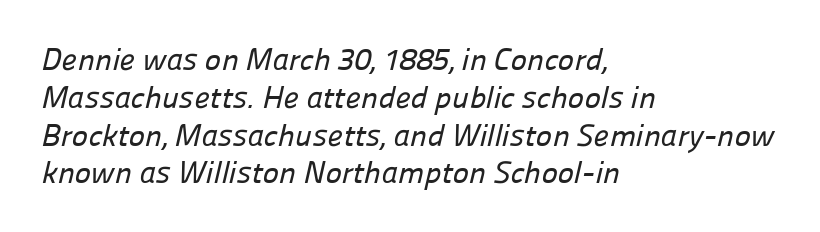
{"serif": "no", "width": "normal", "stroke_contrast": "low", "x_height": "medium", "monospaced": "no", "underline": "no", "align": "left", "line_spacing_ratio": 1.22, "letter_spacing": "normal", "letter_spacing_em": 0.0, "glyph_px": 31}
